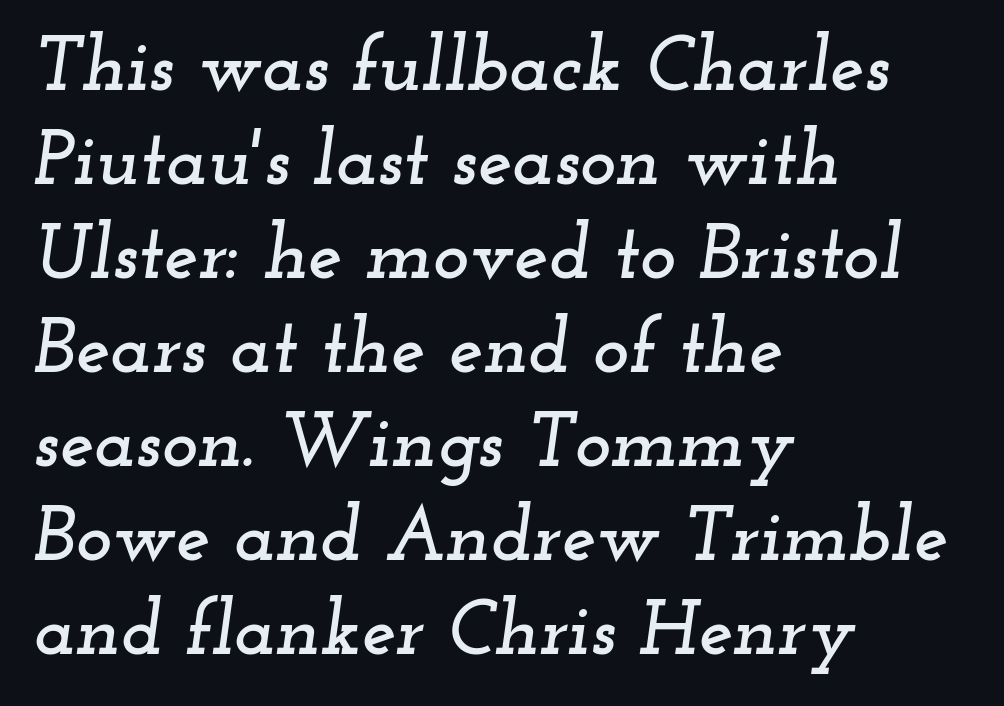
The image shows 77 px wide serif type, italic (leaning right); set left-aligned, line spacing 1.22x, normal letter spacing, not underlined; low stroke contrast and a small x-height.
